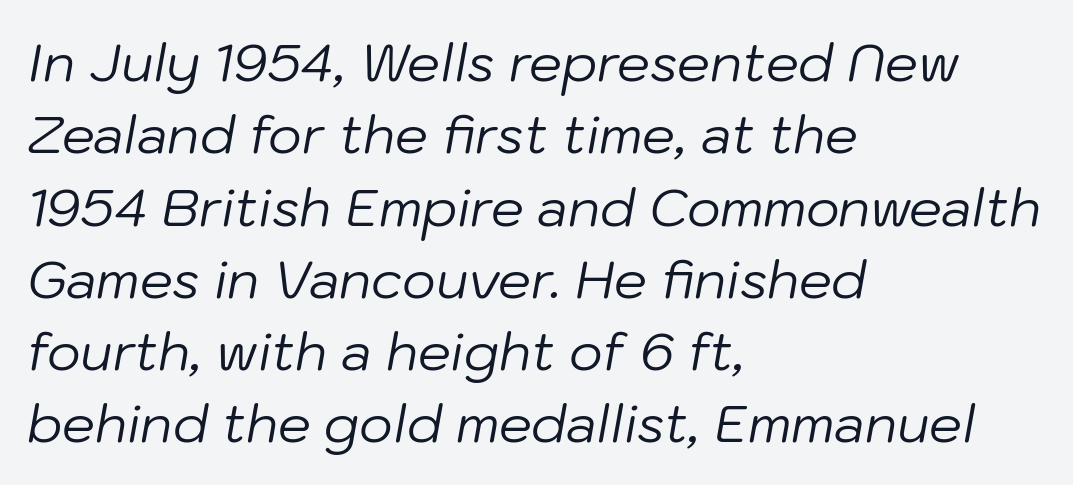
The image shows 52 px regular-weight type, italic (leaning right); set left-aligned, normal line spacing (1.39x), normal letter spacing, not underlined; low stroke contrast and a medium x-height.
